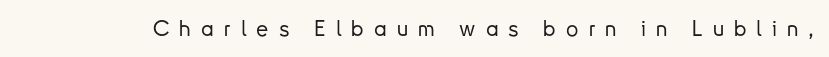
Q: Is the text italic (slanted)? A: No, it is upright.
Q: Is the text underlined? A: No.
Q: Is the spacing between letters normal or unusually wide? A: Unusually wide.
